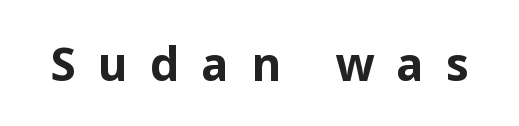
Q: Is the text bold? A: Yes.
Q: Is the text italic (slanted)? A: No, it is upright.
Q: Is the typeface a serif or a sans-serif typeface? A: Sans-serif.
Q: Is the text underlined? A: No.
Q: Is the spacing between letters normal or unusually wide? A: Unusually wide.
Q: Width (condensed, normal, or wide)? A: Normal.
Q: Stroke contrast? A: Low.
Q: x-height? A: Medium.
Q: Monospaced? A: No.
